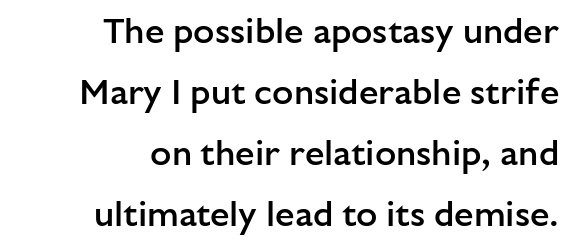
{"serif": "no", "italic": "no", "bold": "semi", "weight": "semibold", "width": "normal", "stroke_contrast": "low", "x_height": "medium", "monospaced": "no", "underline": "no", "align": "right", "line_spacing_ratio": 1.74, "letter_spacing": "normal", "letter_spacing_em": 0.0, "glyph_px": 35}
